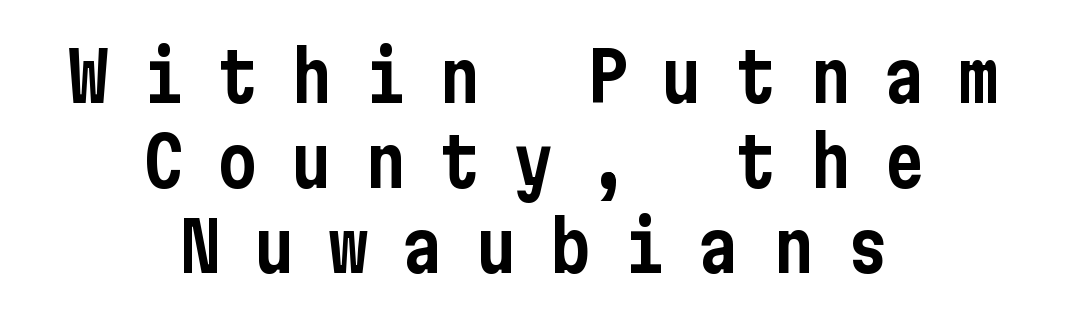
The passage is arranged like a title page — every line centered. Summary of vertical rhythm: regular, with standard interline spacing. Does extra space separate the letters? Yes, quite a lot of it. This sample uses an upright cut, with every glyph sitting square on the baseline. The string is rendered with underlining switched off. This is sans-serif lettering, the kind often seen on screens and signage.
